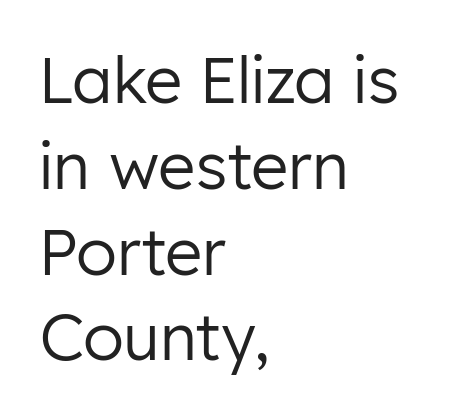
The image shows 64 px regular-weight sans-serif type, upright; set left-aligned, normal line spacing (1.34x), normal letter spacing, not underlined; low stroke contrast and a medium x-height.
